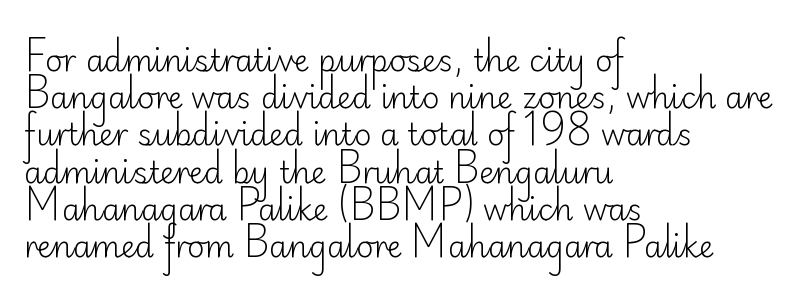
{"serif": "no", "italic": "no", "bold": "no", "weight": "light", "width": "normal", "stroke_contrast": "low", "x_height": "small", "monospaced": "no", "underline": "no", "align": "left", "line_spacing_ratio": 1.24, "letter_spacing": "normal", "letter_spacing_em": 0.0, "glyph_px": 30}
